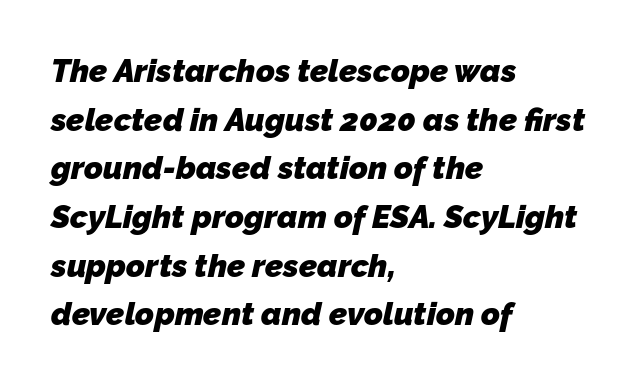
The image shows 32 px heavy sans-serif type; set left-aligned, normal line spacing (1.52x), normal letter spacing, not underlined; low stroke contrast and a medium x-height.
